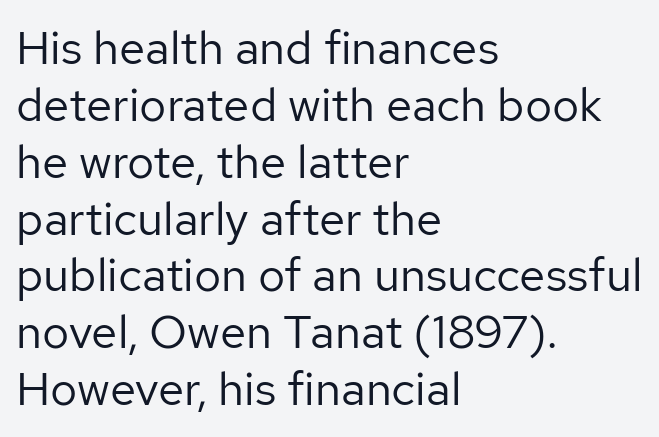
{"serif": "no", "italic": "no", "bold": "no", "weight": "regular", "width": "normal", "stroke_contrast": "low", "x_height": "medium", "monospaced": "no", "underline": "no", "align": "left", "line_spacing_ratio": 1.21, "letter_spacing": "normal", "letter_spacing_em": 0.0, "glyph_px": 47}
